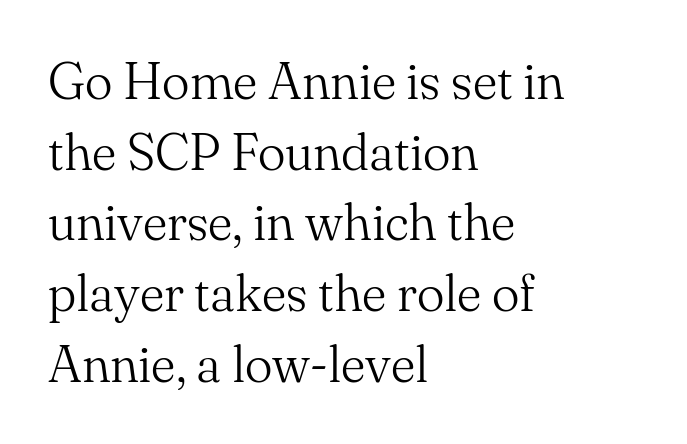
The image shows 52 px light serif type, upright; set left-aligned, normal line spacing (1.36x), normal letter spacing, not underlined; medium stroke contrast and a small x-height.
